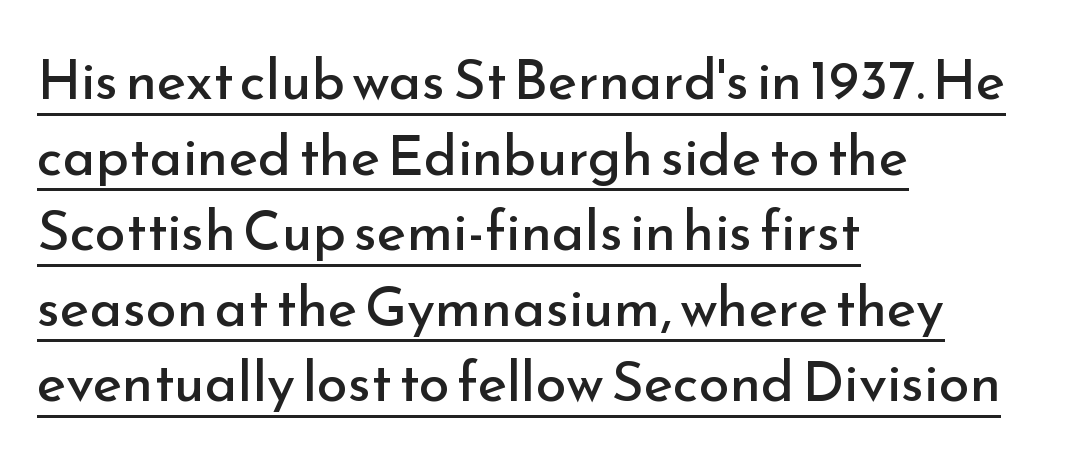
The image shows 56 px regular-weight sans-serif type, upright; set left-aligned, normal line spacing (1.35x), normal letter spacing, underlined; low stroke contrast and a small x-height.
